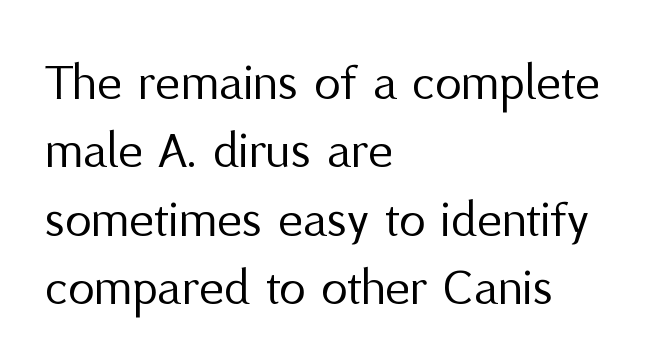
{"serif": "no", "italic": "no", "bold": "no", "weight": "regular", "width": "normal", "stroke_contrast": "medium", "x_height": "medium", "monospaced": "no", "underline": "no", "align": "left", "line_spacing": "normal", "line_spacing_ratio": 1.29, "letter_spacing": "normal", "letter_spacing_em": 0.0, "glyph_px": 53}
